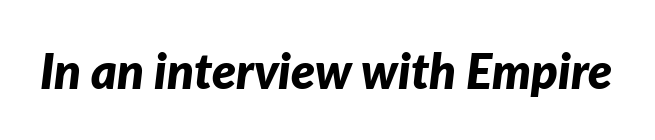
{"italic": "yes", "lean": "right", "slant_degrees": 7, "bold": "yes", "weight": "bold", "width": "normal", "stroke_contrast": "low", "x_height": "medium", "monospaced": "no", "underline": "no", "letter_spacing": "normal", "letter_spacing_em": 0.0, "glyph_px": 49}
